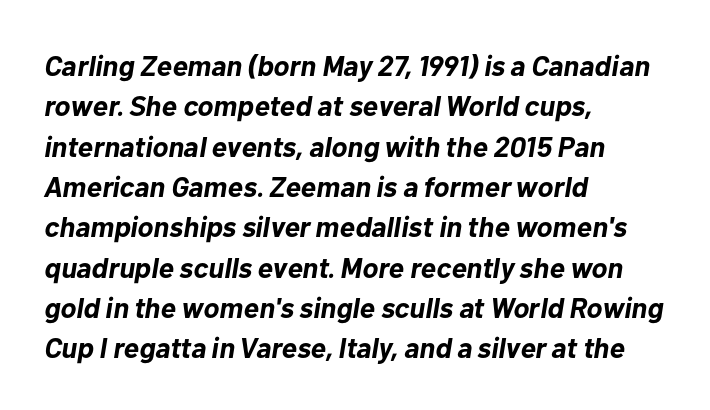
The image shows 29 px bold type, italic (leaning right); set left-aligned, normal line spacing (1.39x), normal letter spacing, not underlined; low stroke contrast and a medium x-height.
